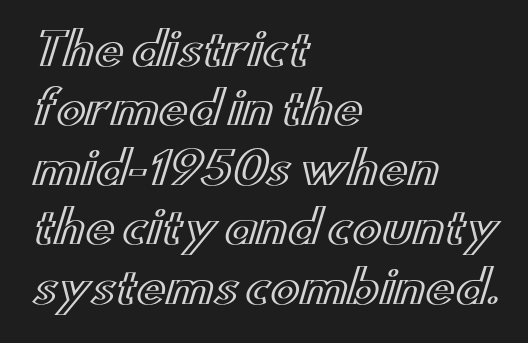
The image shows 44 px wide type; set left-aligned, normal line spacing (1.35x), normal letter spacing, not underlined; a small x-height.
